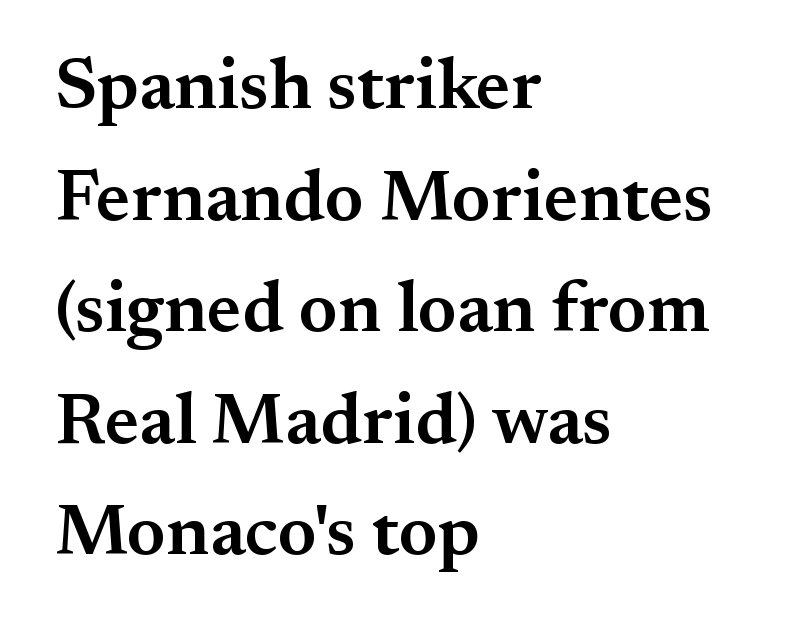
Weight: semibold (demi). Classification — serif. Only glyphs here, with clear space below each row. Do the characters align in a grid? No, the font is proportional. Compared with typical body copy, the letter spacing here is the same. The typesetter chose a ragged-right arrangement here.
